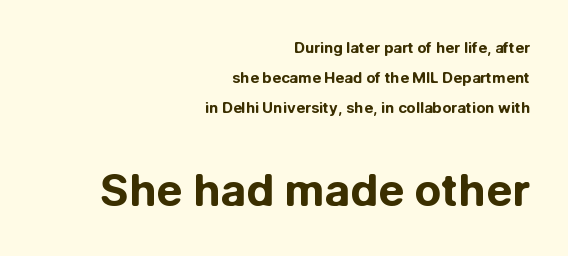
Q: Is the text bold? A: Yes.
Q: Is the text italic (slanted)? A: No, it is upright.
Q: Is the typeface a serif or a sans-serif typeface? A: Sans-serif.
Q: Is the text underlined? A: No.
Q: How is the paragraph aligned? A: Right-aligned.
Q: Is the spacing between letters normal or unusually wide? A: Normal.
Q: Is the spacing between lines tight, normal or loose? A: Loose.
Q: Which block of text is set in a larger size, the first (top) or the second (bottom)? A: The second (bottom) one.
Q: Width (condensed, normal, or wide)? A: Normal.
Q: Stroke contrast? A: Low.
Q: x-height? A: Medium.
Q: Monospaced? A: No.
